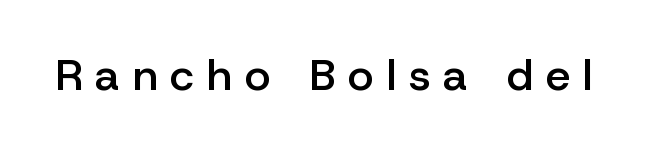
{"serif": "no", "italic": "no", "bold": "semi", "weight": "semibold", "width": "normal", "stroke_contrast": "low", "x_height": "medium", "monospaced": "no", "underline": "no", "letter_spacing": "wide", "letter_spacing_em": 0.29, "glyph_px": 44}
